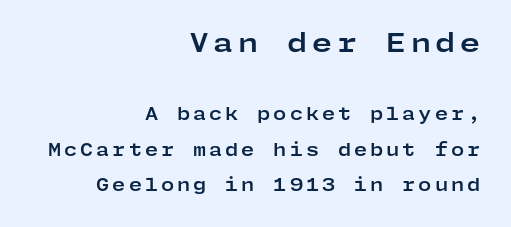
The image shows 26 px bold type, upright; set right-aligned, loose line spacing (2.09x), not underlined; the first (top) block is 1.53x larger.
